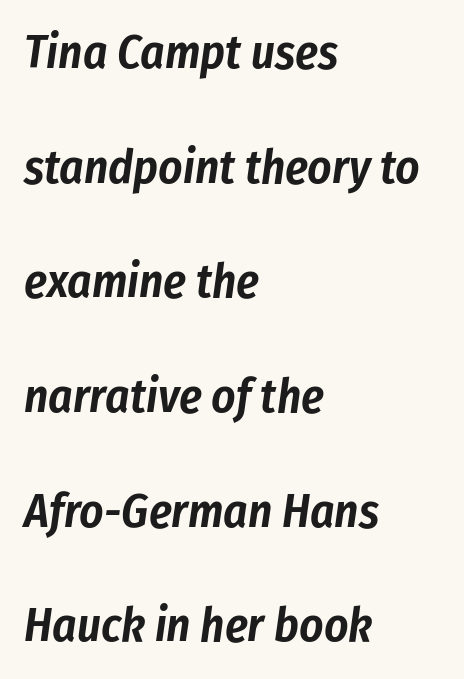
{"italic": "yes", "lean": "right", "slant_degrees": 8, "width": "condensed", "stroke_contrast": "low", "x_height": "medium", "monospaced": "no", "underline": "no", "align": "left", "line_spacing": "loose", "line_spacing_ratio": 2.44, "letter_spacing": "normal", "letter_spacing_em": 0.0, "glyph_px": 47}
